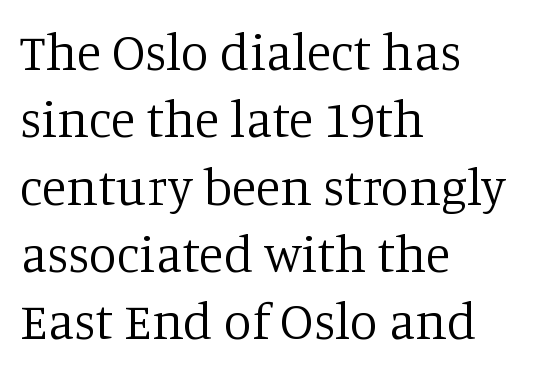
Alignment: flush left. Here the designer chose a conventional face with non-uniform glyph widths. No letter is thick-stroked: the sample isn't bold. The designer left line spacing at the default.
